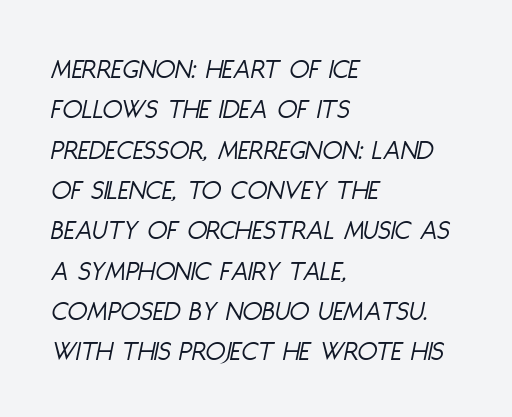
The image shows 29 px light, condensed type, italic (leaning right); set left-aligned, normal line spacing (1.39x), normal letter spacing, not underlined; low stroke contrast and a large x-height.
